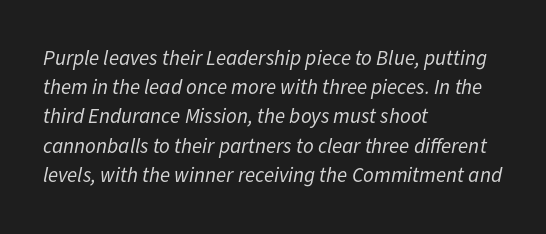
Q: Is the text bold? A: No.
Q: Is the text italic (slanted)? A: Yes, it leans right by about 11 degrees.
Q: Is the text underlined? A: No.
Q: How is the paragraph aligned? A: Left-aligned.
Q: Is the spacing between letters normal or unusually wide? A: Normal.
Q: Is the spacing between lines tight, normal or loose? A: Normal.
